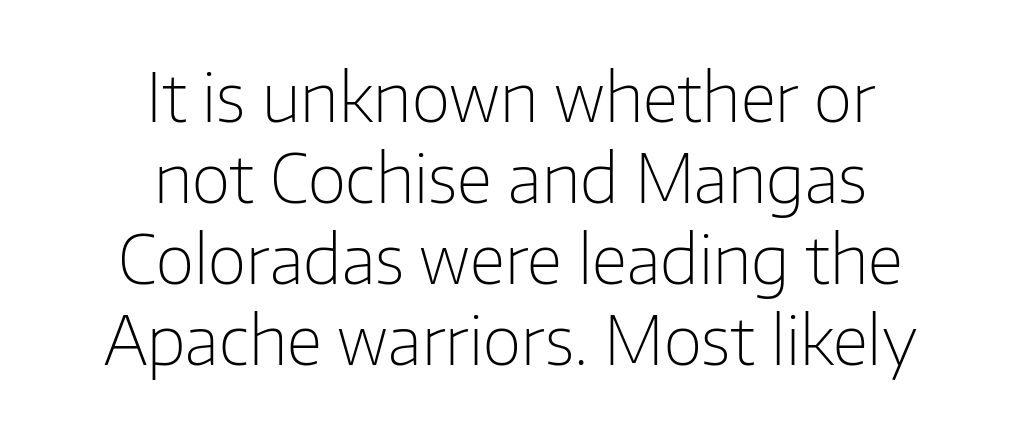
Q: Is the text bold? A: No.
Q: Is the text italic (slanted)? A: No, it is upright.
Q: Is the typeface a serif or a sans-serif typeface? A: Sans-serif.
Q: Is the text underlined? A: No.
Q: How is the paragraph aligned? A: Centered.
Q: Is the spacing between letters normal or unusually wide? A: Normal.
Q: Width (condensed, normal, or wide)? A: Normal.
Q: Stroke contrast? A: Low.
Q: x-height? A: Medium.
Q: Monospaced? A: No.
